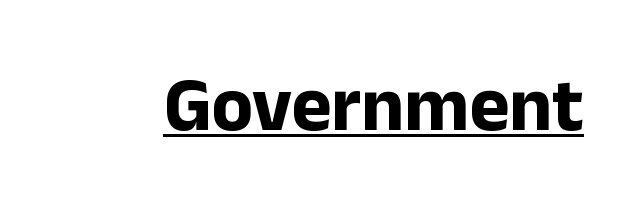
Q: Is the text bold? A: Yes.
Q: Is the text italic (slanted)? A: No, it is upright.
Q: Is the typeface a serif or a sans-serif typeface? A: Sans-serif.
Q: Is the text underlined? A: Yes.
Q: Is the spacing between letters normal or unusually wide? A: Normal.
Q: Width (condensed, normal, or wide)? A: Normal.
Q: Stroke contrast? A: Low.
Q: x-height? A: Medium.
Q: Monospaced? A: No.
